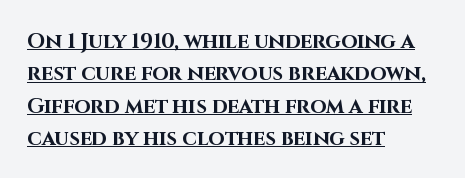
Q: Is the text bold? A: Yes.
Q: Is the text italic (slanted)? A: No, it is upright.
Q: Is the text underlined? A: Yes.
Q: How is the paragraph aligned? A: Left-aligned.
Q: Is the spacing between letters normal or unusually wide? A: Normal.
Q: Is the spacing between lines tight, normal or loose? A: Normal.
